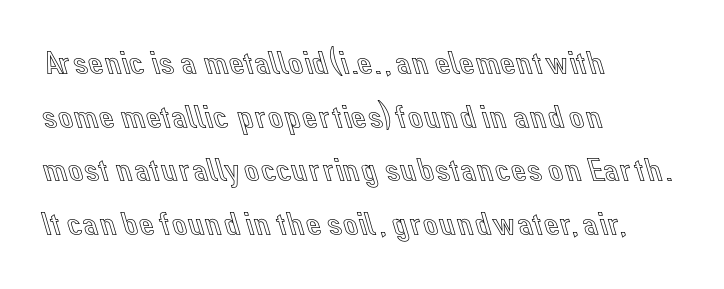
{"width": "normal", "x_height": "medium", "monospaced": "no", "underline": "no", "align": "left", "line_spacing": "normal", "line_spacing_ratio": 1.58, "letter_spacing": "normal", "letter_spacing_em": 0.0, "glyph_px": 34}
